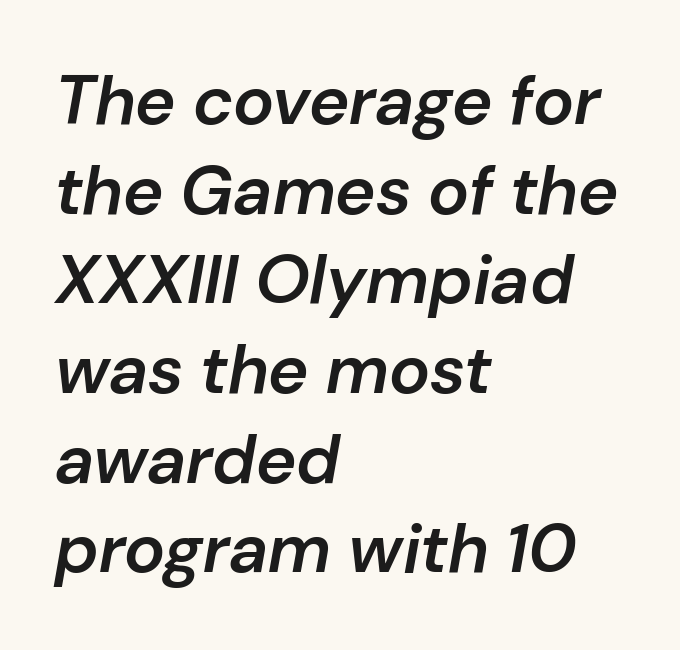
Q: Is the text bold? A: Semi-bold.
Q: Is the text italic (slanted)? A: Yes, it leans right by about 10 degrees.
Q: Is the text underlined? A: No.
Q: How is the paragraph aligned? A: Left-aligned.
Q: Is the spacing between letters normal or unusually wide? A: Normal.
Q: Is the spacing between lines tight, normal or loose? A: Normal.
Q: Width (condensed, normal, or wide)? A: Normal.
Q: Stroke contrast? A: Low.
Q: x-height? A: Medium.
Q: Monospaced? A: No.
